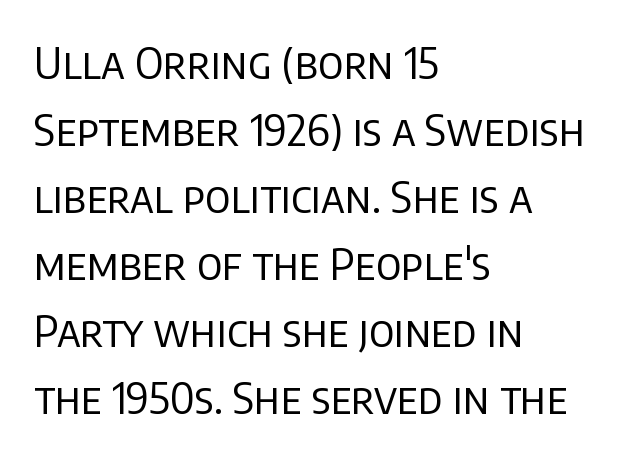
The image shows 43 px regular-weight sans-serif type, upright; set left-aligned, normal line spacing (1.56x), normal letter spacing, not underlined; low stroke contrast and a large x-height.
